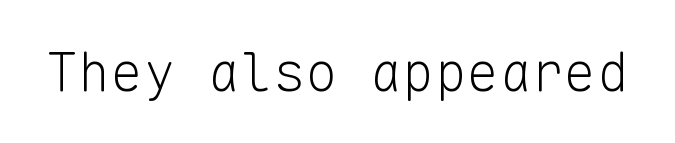
{"serif": "no", "italic": "no", "bold": "no", "weight": "light", "width": "normal", "stroke_contrast": "low", "x_height": "medium", "monospaced": "yes", "underline": "no", "letter_spacing": "normal", "letter_spacing_em": 0.0, "glyph_px": 54}
